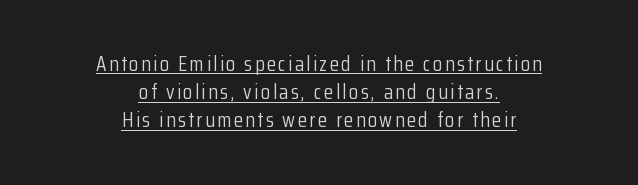
Q: Is the text bold? A: No.
Q: Is the text italic (slanted)? A: No, it is upright.
Q: Is the text underlined? A: Yes.
Q: How is the paragraph aligned? A: Centered.
Q: Is the spacing between lines tight, normal or loose? A: Normal.
